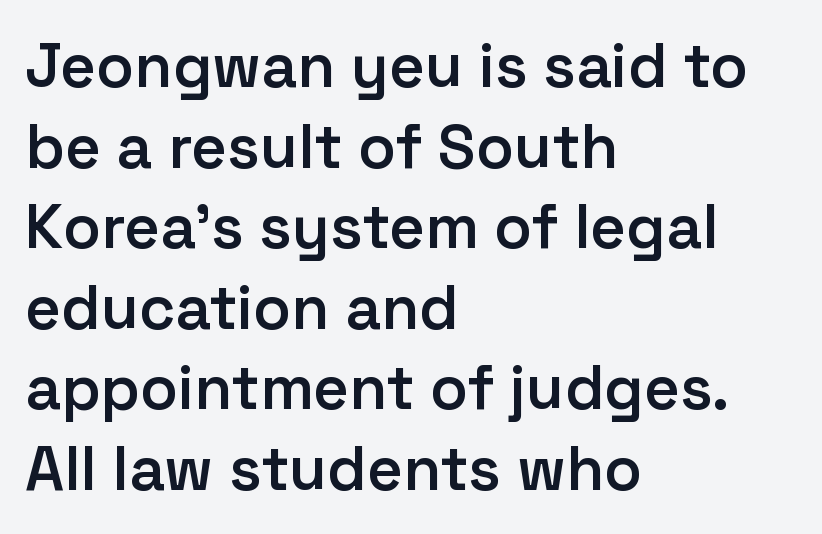
Q: Is the text bold? A: Semi-bold.
Q: Is the text italic (slanted)? A: No, it is upright.
Q: Is the typeface a serif or a sans-serif typeface? A: Sans-serif.
Q: Is the text underlined? A: No.
Q: How is the paragraph aligned? A: Left-aligned.
Q: Is the spacing between letters normal or unusually wide? A: Normal.
Q: Is the spacing between lines tight, normal or loose? A: Normal.
Q: Width (condensed, normal, or wide)? A: Normal.
Q: Stroke contrast? A: Low.
Q: x-height? A: Medium.
Q: Monospaced? A: No.
